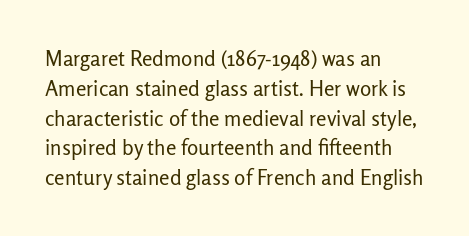
Q: Is the text bold? A: No.
Q: Is the text italic (slanted)? A: No, it is upright.
Q: Is the text underlined? A: No.
Q: How is the paragraph aligned? A: Left-aligned.
Q: Is the spacing between letters normal or unusually wide? A: Normal.
Q: Is the spacing between lines tight, normal or loose? A: Normal.
